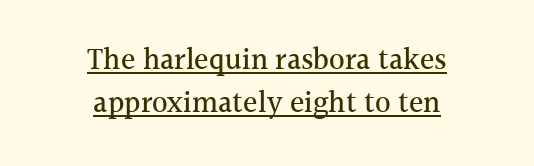
{"serif": "yes", "italic": "no", "width": "normal", "x_height": "medium", "monospaced": "no", "underline": "yes", "align": "center", "line_spacing": "normal", "line_spacing_ratio": 1.44, "letter_spacing": "normal", "letter_spacing_em": 0.0, "glyph_px": 30}
